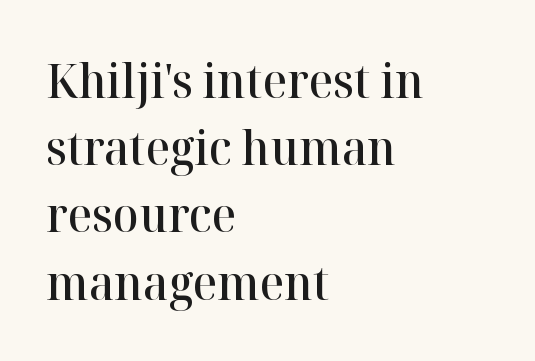
Q: Is the text bold? A: Semi-bold.
Q: Is the text italic (slanted)? A: No, it is upright.
Q: Is the typeface a serif or a sans-serif typeface? A: Serif.
Q: Is the text underlined? A: No.
Q: How is the paragraph aligned? A: Left-aligned.
Q: Is the spacing between letters normal or unusually wide? A: Normal.
Q: Is the spacing between lines tight, normal or loose? A: Normal.
Q: Width (condensed, normal, or wide)? A: Normal.
Q: Stroke contrast? A: High.
Q: x-height? A: Medium.
Q: Monospaced? A: No.
